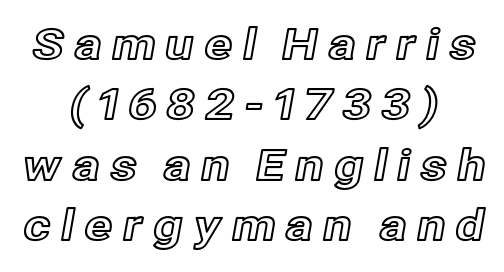
Q: Is the text italic (slanted)? A: Yes.
Q: Is the text underlined? A: No.
Q: How is the paragraph aligned? A: Centered.
Q: Is the spacing between letters normal or unusually wide? A: Unusually wide.
Q: Is the spacing between lines tight, normal or loose? A: Normal.
Q: Width (condensed, normal, or wide)? A: Normal.
Q: x-height? A: Medium.
Q: Monospaced? A: No.
